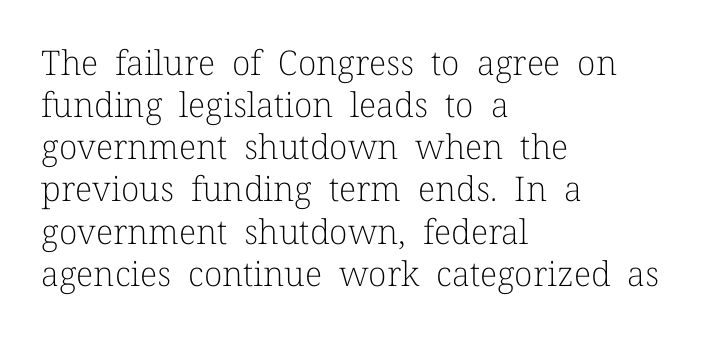
There is no visible air inserted between adjacent glyphs. Looks like regular typesetting: each glyph gets only the width it needs. This is roman type, the default non-slanted kind. The compositor pushed each line to the left boundary.
